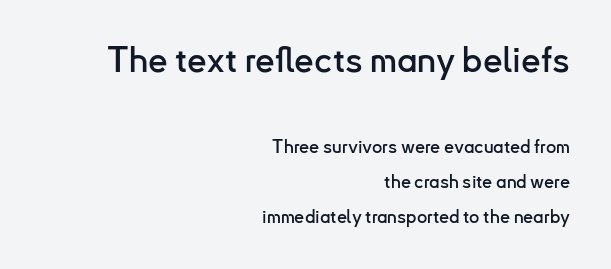
Q: Is the text italic (slanted)? A: No, it is upright.
Q: Is the typeface a serif or a sans-serif typeface? A: Sans-serif.
Q: Is the text underlined? A: No.
Q: How is the paragraph aligned? A: Right-aligned.
Q: Is the spacing between letters normal or unusually wide? A: Normal.
Q: Is the spacing between lines tight, normal or loose? A: Loose.
Q: Which block of text is set in a larger size, the first (top) or the second (bottom)? A: The first (top) one.
Q: Width (condensed, normal, or wide)? A: Normal.
Q: Stroke contrast? A: Low.
Q: x-height? A: Small.
Q: Monospaced? A: No.
